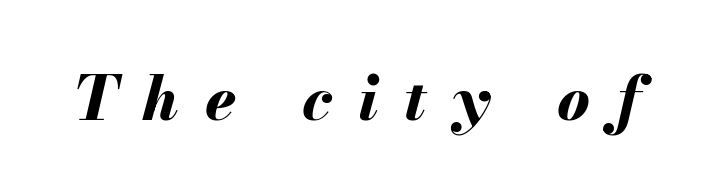
{"italic": "yes", "lean": "right", "slant_degrees": 13, "bold": "yes", "weight": "bold", "width": "normal", "stroke_contrast": "medium", "x_height": "small", "monospaced": "no", "underline": "no", "letter_spacing": "wide", "letter_spacing_em": 0.42, "glyph_px": 61}
